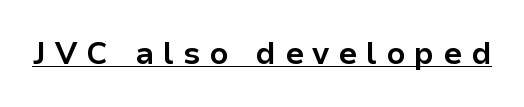
The image shows 31 px bold sans-serif type, upright; set unusually wide letter spacing (+0.29 em), underlined; low stroke contrast and a medium x-height.
